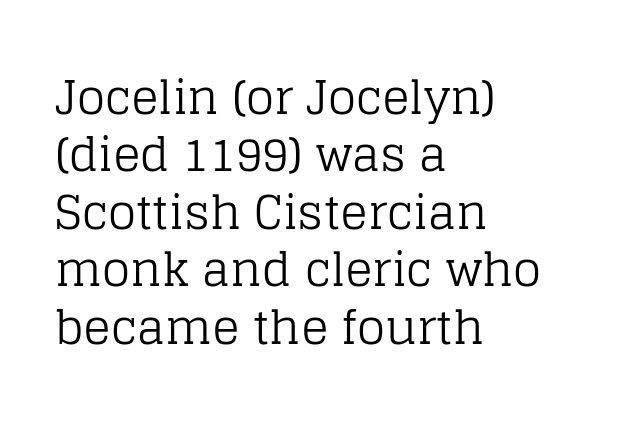
Q: Is the text bold? A: No.
Q: Is the text italic (slanted)? A: No, it is upright.
Q: Is the typeface a serif or a sans-serif typeface? A: Serif.
Q: Is the text underlined? A: No.
Q: How is the paragraph aligned? A: Left-aligned.
Q: Is the spacing between letters normal or unusually wide? A: Normal.
Q: Is the spacing between lines tight, normal or loose? A: Normal.
Q: Width (condensed, normal, or wide)? A: Normal.
Q: Stroke contrast? A: Low.
Q: x-height? A: Large.
Q: Monospaced? A: No.
